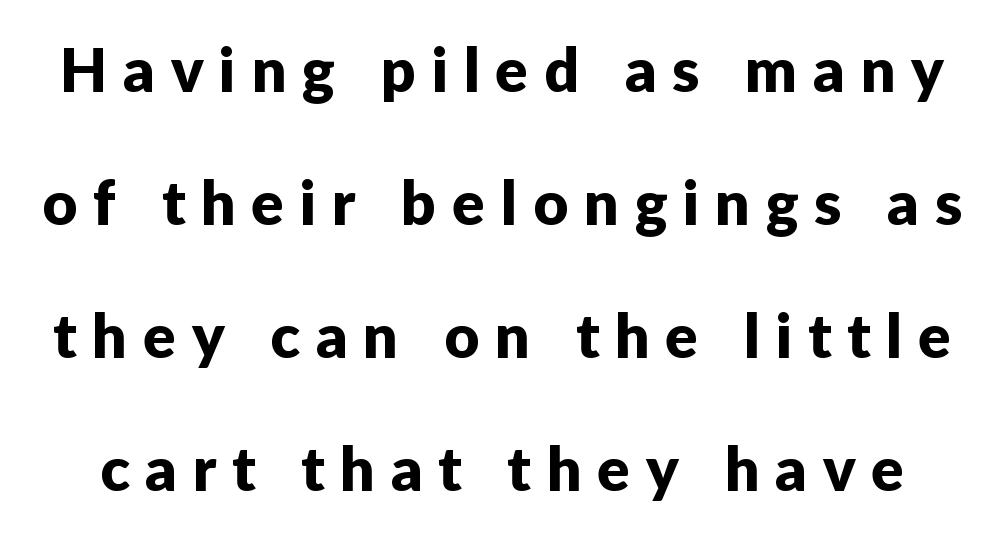
The image shows 61 px sans-serif type, upright; set loose line spacing (2.18x), unusually wide letter spacing (+0.26 em), not underlined; low stroke contrast and a medium x-height.
